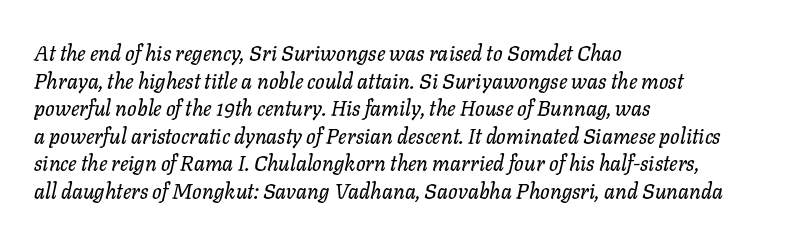
Honestly, the letter spacing is just normal — you wouldn't notice it. The text carries the slant typical of an italic or oblique font. Leading: standard. The zone under the glyphs is completely vacant. A student would call this left alignment; a typographer would say flush left, rag right.
